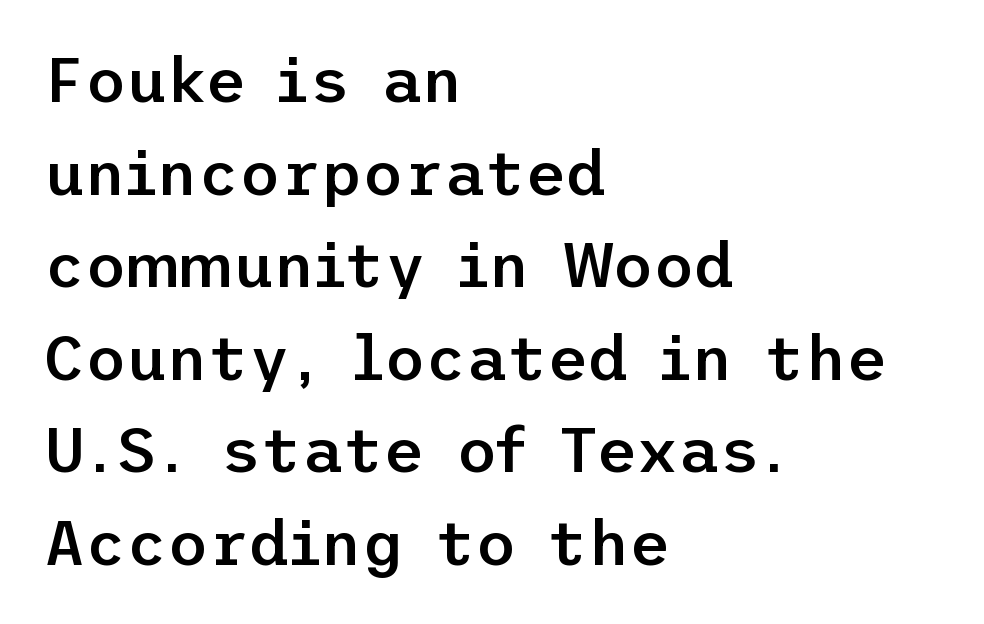
The image shows 63 px semibold sans-serif type, upright; set left-aligned, normal line spacing (1.47x), normal letter spacing, not underlined; low stroke contrast and a medium x-height.
